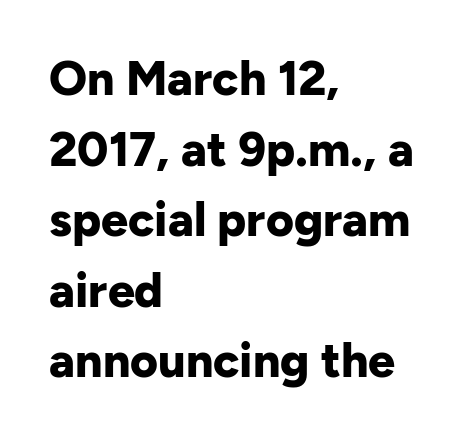
The image shows 48 px bold sans-serif type, upright; set left-aligned, normal line spacing (1.47x), normal letter spacing, not underlined; low stroke contrast and a medium x-height.
